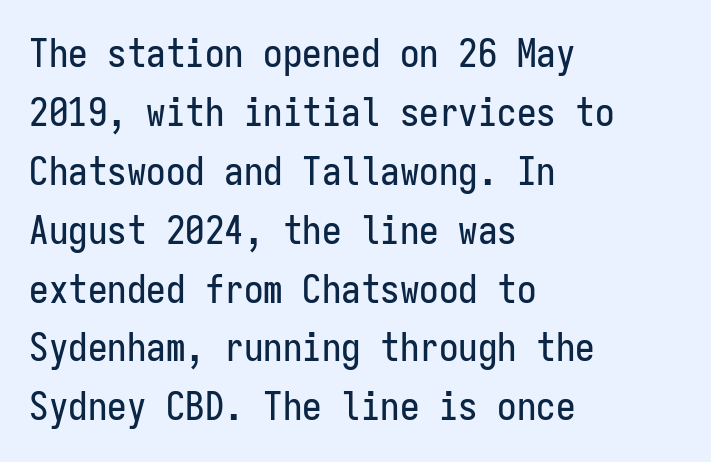
Q: Is the text italic (slanted)? A: No, it is upright.
Q: Is the typeface a serif or a sans-serif typeface? A: Sans-serif.
Q: Is the text underlined? A: No.
Q: How is the paragraph aligned? A: Left-aligned.
Q: Is the spacing between letters normal or unusually wide? A: Normal.
Q: Is the spacing between lines tight, normal or loose? A: Normal.
Q: Width (condensed, normal, or wide)? A: Condensed.
Q: Stroke contrast? A: Low.
Q: x-height? A: Medium.
Q: Monospaced? A: Yes.
